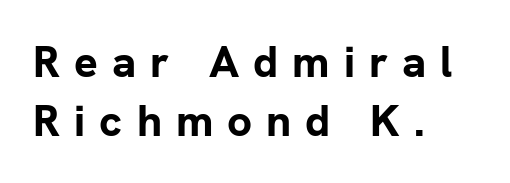
Q: Is the text bold? A: Yes.
Q: Is the text italic (slanted)? A: No, it is upright.
Q: Is the typeface a serif or a sans-serif typeface? A: Sans-serif.
Q: Is the text underlined? A: No.
Q: How is the paragraph aligned? A: Left-aligned.
Q: Is the spacing between letters normal or unusually wide? A: Unusually wide.
Q: Is the spacing between lines tight, normal or loose? A: Normal.
Q: Width (condensed, normal, or wide)? A: Normal.
Q: Stroke contrast? A: Low.
Q: x-height? A: Medium.
Q: Monospaced? A: No.
